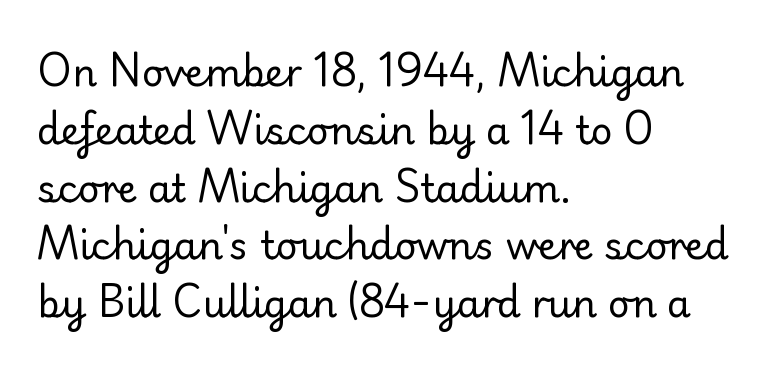
Q: Is the text bold? A: No.
Q: Is the text italic (slanted)? A: No, it is upright.
Q: Is the typeface a serif or a sans-serif typeface? A: Serif.
Q: Is the text underlined? A: No.
Q: How is the paragraph aligned? A: Left-aligned.
Q: Is the spacing between letters normal or unusually wide? A: Normal.
Q: Is the spacing between lines tight, normal or loose? A: Normal.
Q: Width (condensed, normal, or wide)? A: Normal.
Q: Stroke contrast? A: Low.
Q: x-height? A: Small.
Q: Monospaced? A: No.
